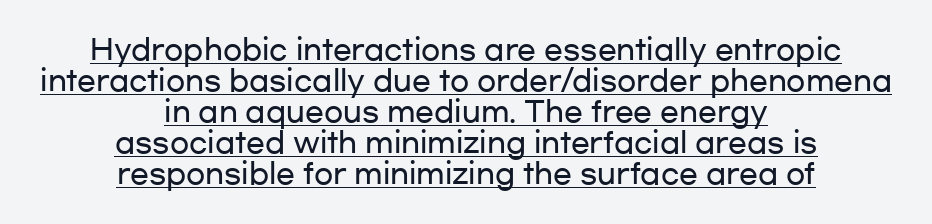
The image shows 28 px wide sans-serif type, upright; set centered, tight line spacing (1.11x), normal letter spacing, underlined; low stroke contrast and a medium x-height.
